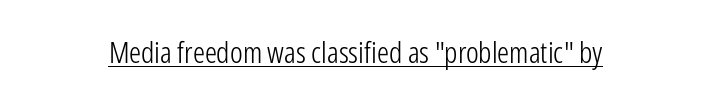
When letters stand straight like this, we call the style roman or upright. Students, observe the line beneath the letters — that is underlining. These lines are rendered in a variable-pitch font. The designer went with a sans here, leaving each stem footless. The cut favours lightness, reaching ordinary text weight at its darkest.
